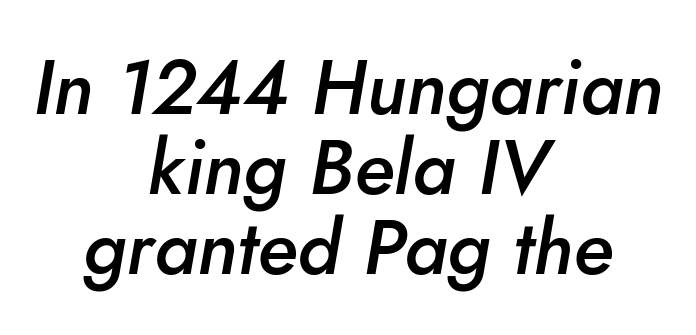
In terms of leading, this rendering errs on the cramped side. Slightly chunky letters — semibold, I'd say, not full bold. Anything drawn beneath the words? Only blank space. Do the characters align in a grid? No, the font is proportional. The rendering positions every line midway between the sides.
